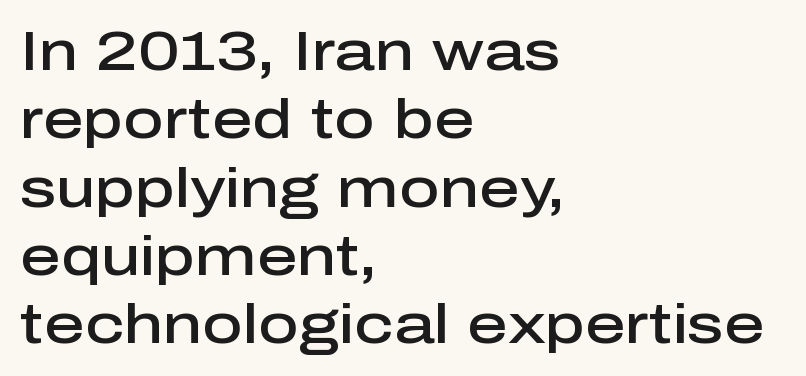
Teacher's note: observe the even left margin — that is flush-left alignment. The passage shown is typeset with a sans-serif family. Look at the stroke-to-counter ratio: somewhat heavy, a semibold. Here the glyphs are tracked normally, forming tight word shapes.
